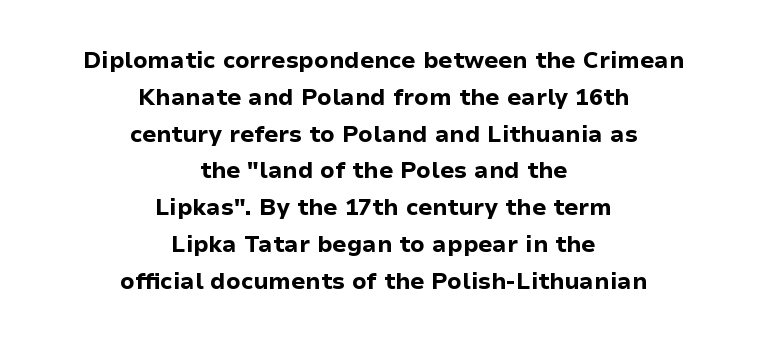
Q: Is the text bold? A: Yes.
Q: Is the text italic (slanted)? A: No, it is upright.
Q: Is the text underlined? A: No.
Q: How is the paragraph aligned? A: Centered.
Q: Is the spacing between letters normal or unusually wide? A: Normal.
Q: Is the spacing between lines tight, normal or loose? A: Normal.
